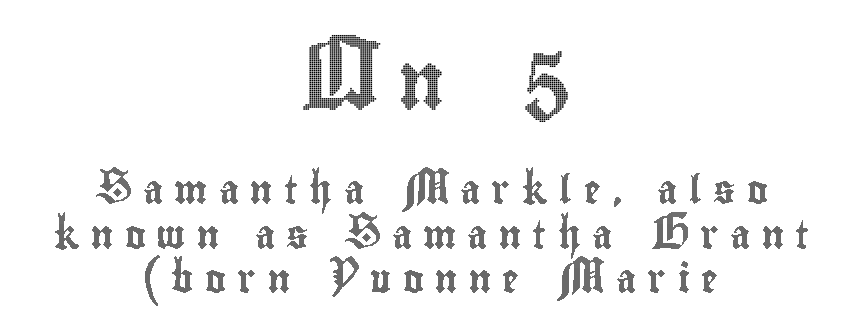
The image shows 57 px condensed type, upright; set centered, normal line spacing (1.6x), unusually wide letter spacing (+0.41 em), not underlined; the first (top) block is 2.04x larger; a small x-height.
